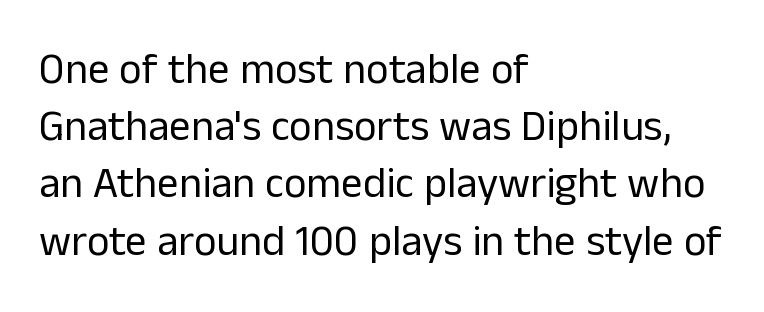
The image shows 43 px regular-weight sans-serif type, upright; set left-aligned, normal line spacing (1.33x), normal letter spacing, not underlined; low stroke contrast and a medium x-height.
